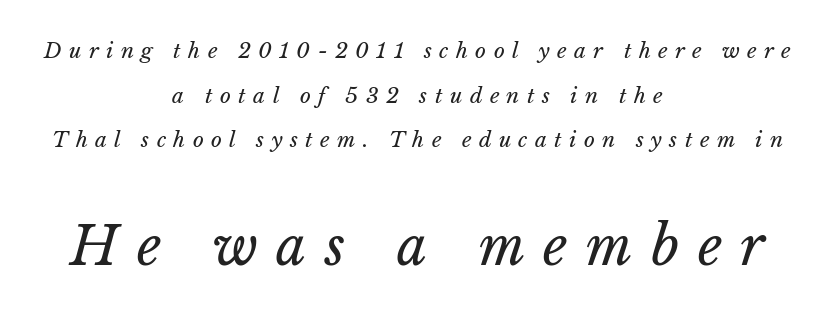
Q: Is the text bold? A: No.
Q: Is the text underlined? A: No.
Q: How is the paragraph aligned? A: Centered.
Q: Is the spacing between letters normal or unusually wide? A: Unusually wide.
Q: Is the spacing between lines tight, normal or loose? A: Loose.
Q: Which block of text is set in a larger size, the first (top) or the second (bottom)? A: The second (bottom) one.
Q: Width (condensed, normal, or wide)? A: Normal.
Q: Stroke contrast? A: Low.
Q: x-height? A: Medium.
Q: Monospaced? A: No.
